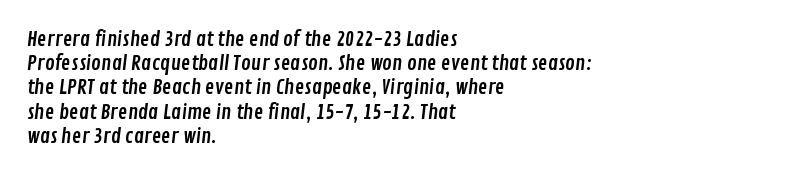
Q: Is the text underlined? A: No.
Q: How is the paragraph aligned? A: Left-aligned.
Q: Is the spacing between letters normal or unusually wide? A: Normal.
